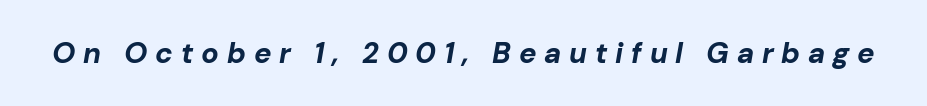
The image shows 29 px bold type, italic (leaning right); set unusually wide letter spacing (+0.27 em), not underlined; low stroke contrast and a medium x-height.
